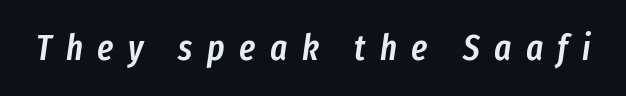
{"italic": "yes", "lean": "right", "slant_degrees": 8, "bold": "semi", "weight": "semibold", "width": "condensed", "stroke_contrast": "low", "x_height": "medium", "monospaced": "no", "underline": "no", "letter_spacing": "wide", "letter_spacing_em": 0.4, "glyph_px": 36}
